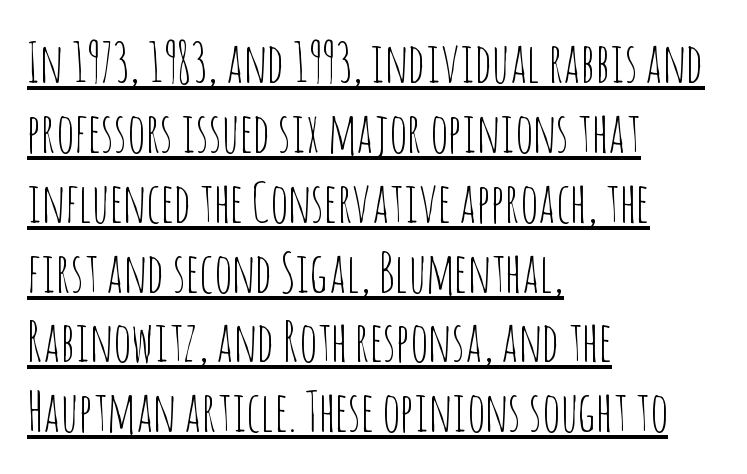
The specimen reads as upright at a glance. The type is set solid horizontally, with unmodified tracking. Nope, no serifs anywhere on these letters. The rendering uses the underline text-decoration. Rows of type keep a routine distance in the vertical direction. Unbolded letterforms with no extra heft.
